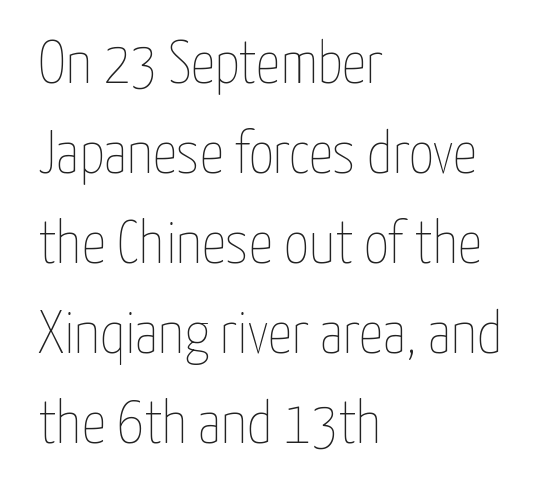
Q: Is the text bold? A: No.
Q: Is the text italic (slanted)? A: No, it is upright.
Q: Is the text underlined? A: No.
Q: How is the paragraph aligned? A: Left-aligned.
Q: Is the spacing between letters normal or unusually wide? A: Normal.
Q: Is the spacing between lines tight, normal or loose? A: Normal.
Q: Width (condensed, normal, or wide)? A: Condensed.
Q: Stroke contrast? A: Low.
Q: x-height? A: Medium.
Q: Monospaced? A: No.
